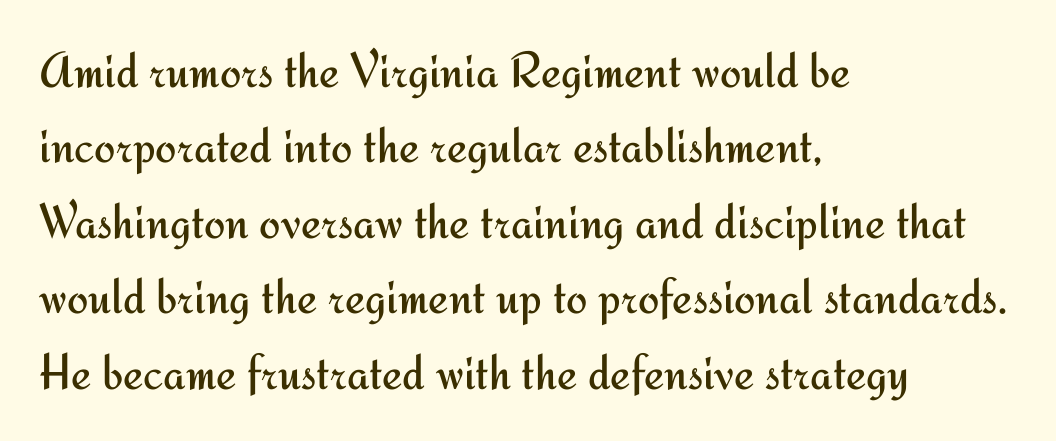
Summary of vertical rhythm: regular, with standard interline spacing. Clear beneath every line of the passage. Examine the stroke ends and you'll find no serifs. Tracking here is standard; glyphs follow each other at the usual distance. The face used here is proportionally spaced, like ordinary book or web type. All the whitespace from short lines collects on the right.
